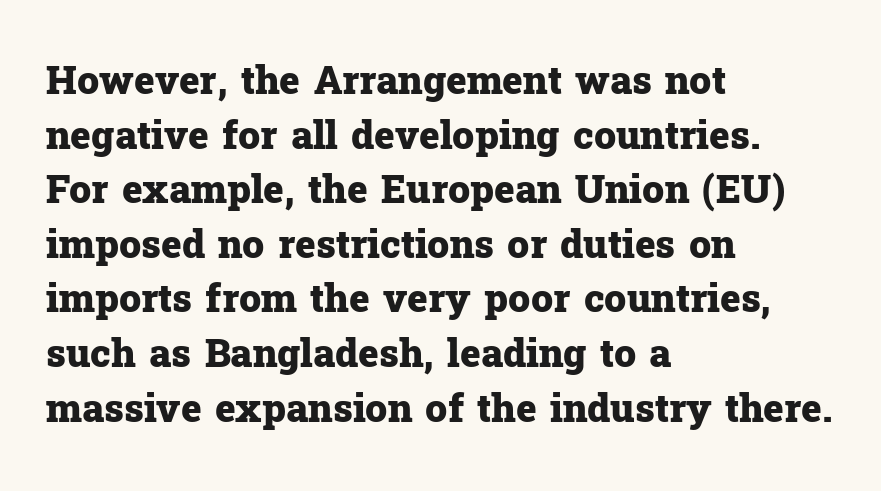
The characters display serif detailing at their extremities. Quick note: not italic, upright. The passage shown is emphatically bold. In CSS terms this would be text-align: left. The face used here is proportionally spaced, like ordinary book or web type. There is no visible air inserted between adjacent glyphs.
